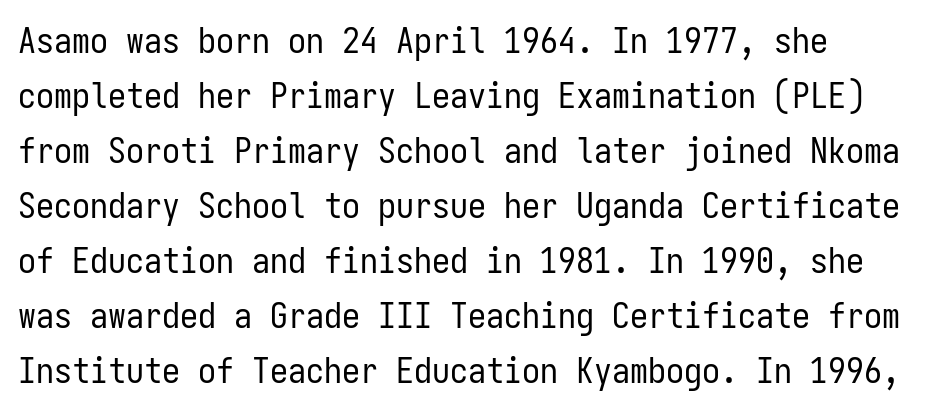
The image shows 36 px regular-weight, condensed sans-serif type, upright, monospaced; set normal line spacing (1.53x), normal letter spacing, not underlined; low stroke contrast and a medium x-height.
